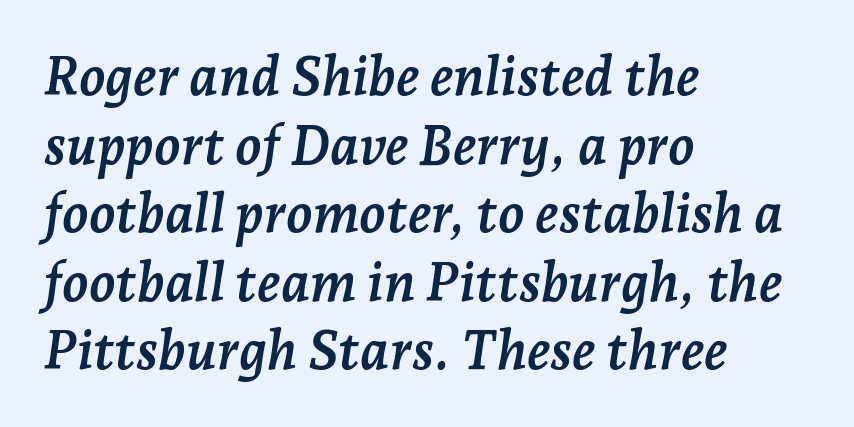
The image shows 54 px semibold serif type, italic (leaning right); set left-aligned, normal line spacing (1.27x), normal letter spacing, not underlined; low stroke contrast and a medium x-height.
